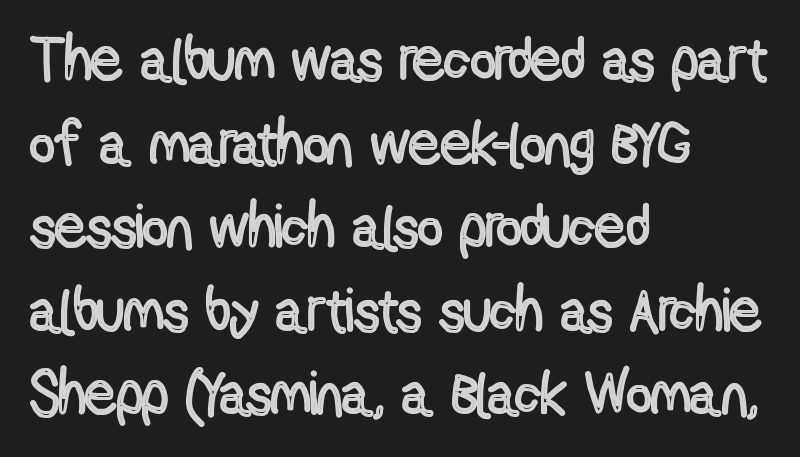
The image shows 61 px condensed type, upright; set left-aligned, normal line spacing (1.37x), normal letter spacing, not underlined; a medium x-height.
